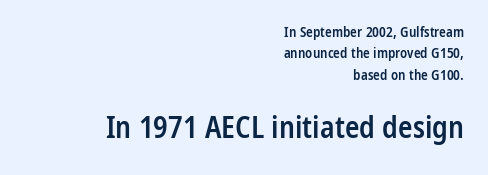
The image shows 30 px semibold, condensed sans-serif type, upright; set right-aligned, normal line spacing (1.53x), normal letter spacing, not underlined; the second (bottom) block is 2.14x larger; low stroke contrast and a medium x-height.
